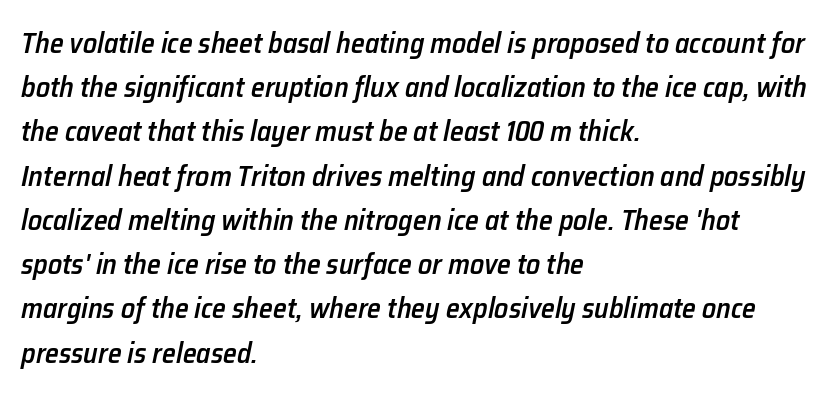
Line starts are locked; line ends wander. Standard letterfit; no display-style spreading of the glyphs. The text carries the slant typical of an italic or oblique font. The leading is moderate, giving the passage an even texture. Spacing verdict: proportional, widths tailored to each character. Moderately thickened strokes mark this as semibold type.
